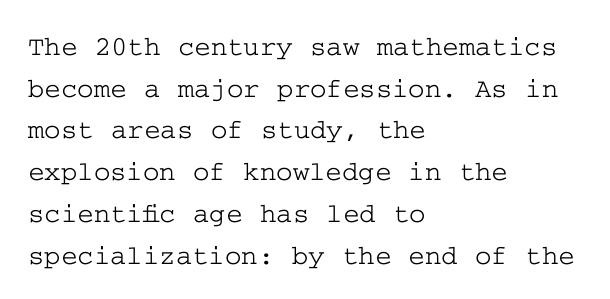
Q: Is the text italic (slanted)? A: No, it is upright.
Q: Is the typeface a serif or a sans-serif typeface? A: Serif.
Q: Is the text underlined? A: No.
Q: How is the paragraph aligned? A: Left-aligned.
Q: Is the spacing between letters normal or unusually wide? A: Normal.
Q: Is the spacing between lines tight, normal or loose? A: Normal.
Q: Width (condensed, normal, or wide)? A: Wide.
Q: Stroke contrast? A: Low.
Q: x-height? A: Medium.
